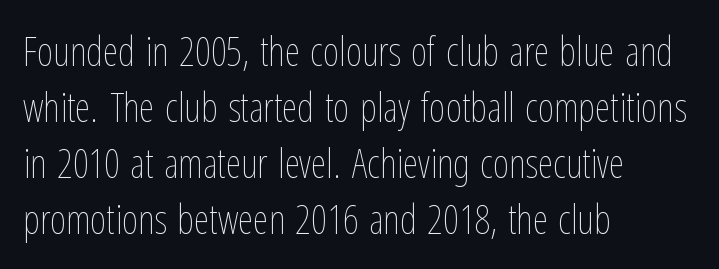
{"italic": "no", "bold": "no", "weight": "thin", "width": "condensed", "stroke_contrast": "low", "x_height": "medium", "monospaced": "no", "underline": "no", "align": "left", "line_spacing": "normal", "line_spacing_ratio": 1.4, "letter_spacing": "normal", "letter_spacing_em": 0.0, "glyph_px": 40}
